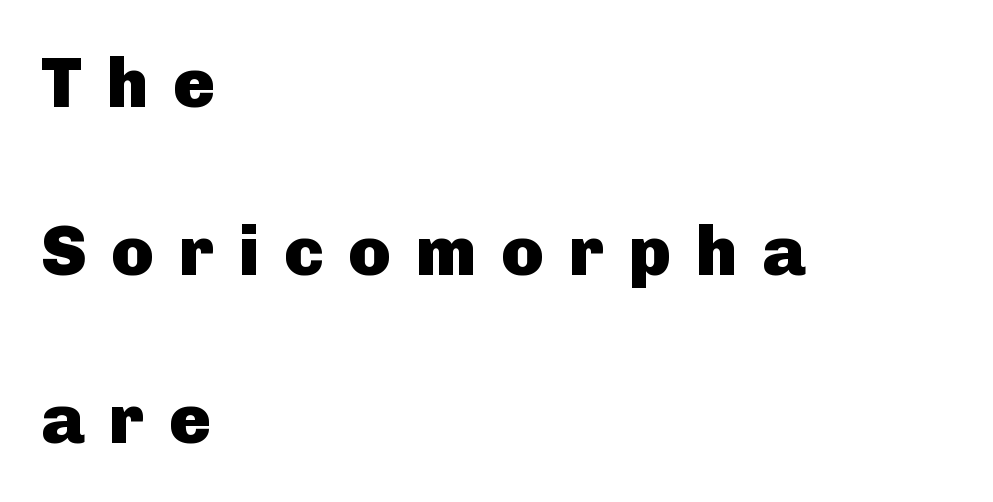
Q: Is the text bold? A: Yes.
Q: Is the text italic (slanted)? A: No, it is upright.
Q: Is the typeface a serif or a sans-serif typeface? A: Sans-serif.
Q: Is the text underlined? A: No.
Q: How is the paragraph aligned? A: Left-aligned.
Q: Is the spacing between letters normal or unusually wide? A: Unusually wide.
Q: Is the spacing between lines tight, normal or loose? A: Loose.
Q: Width (condensed, normal, or wide)? A: Normal.
Q: Stroke contrast? A: Low.
Q: x-height? A: Medium.
Q: Monospaced? A: No.
